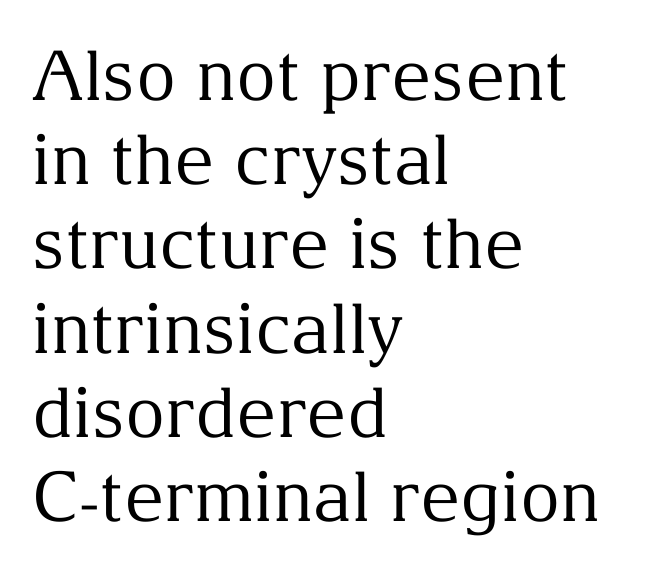
{"serif": "yes", "italic": "no", "bold": "no", "weight": "regular", "width": "normal", "stroke_contrast": "medium", "x_height": "medium", "monospaced": "no", "underline": "no", "align": "left", "line_spacing_ratio": 1.22, "letter_spacing": "normal", "letter_spacing_em": 0.0, "glyph_px": 69}
